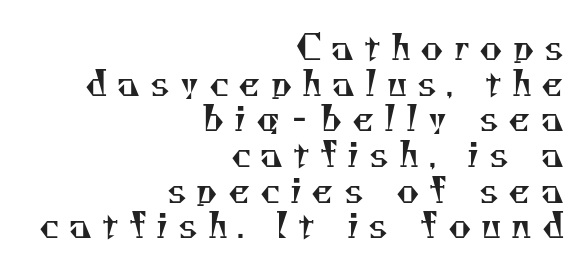
Q: Is the text bold? A: No.
Q: Is the typeface a serif or a sans-serif typeface? A: Serif.
Q: Is the text underlined? A: No.
Q: How is the paragraph aligned? A: Right-aligned.
Q: Is the spacing between letters normal or unusually wide? A: Unusually wide.
Q: Is the spacing between lines tight, normal or loose? A: Tight.
Q: Width (condensed, normal, or wide)? A: Normal.
Q: Stroke contrast? A: Medium.
Q: x-height? A: Small.
Q: Monospaced? A: No.
